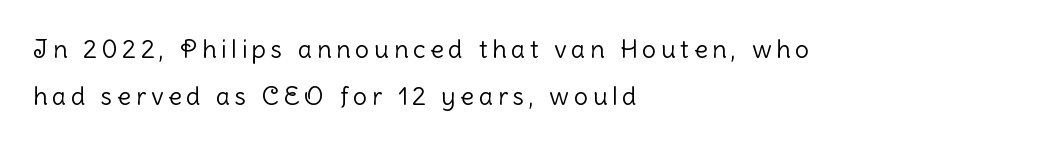
The image shows 25 px text type, upright; set left-aligned, line spacing 1.88x, not underlined.
